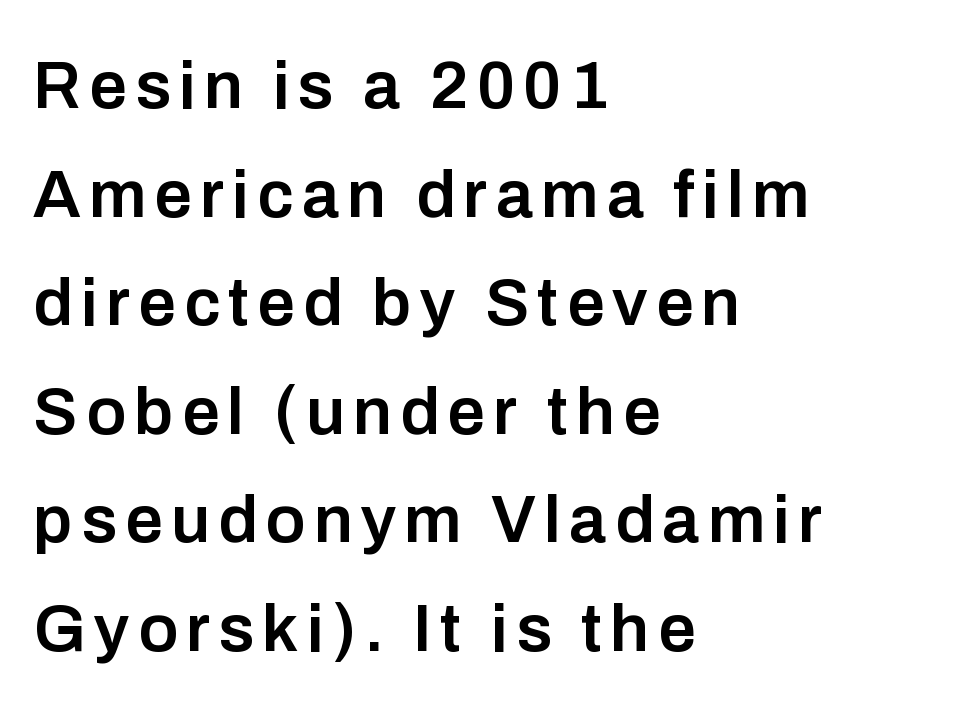
Q: Is the text bold? A: Semi-bold.
Q: Is the text italic (slanted)? A: No, it is upright.
Q: Is the typeface a serif or a sans-serif typeface? A: Sans-serif.
Q: Is the text underlined? A: No.
Q: How is the paragraph aligned? A: Left-aligned.
Q: Is the spacing between lines tight, normal or loose? A: Normal.
Q: Width (condensed, normal, or wide)? A: Normal.
Q: Stroke contrast? A: Low.
Q: x-height? A: Medium.
Q: Monospaced? A: No.
